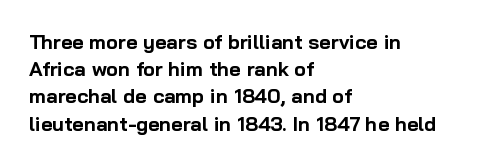
{"italic": "no", "bold": "yes", "underline": "no", "align": "left", "line_spacing": "normal", "line_spacing_ratio": 1.36, "letter_spacing": "normal", "letter_spacing_em": 0.0, "glyph_px": 20}
